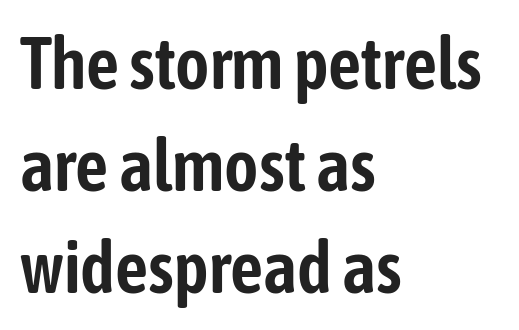
This is roman type, the default non-slanted kind. The specimen omits any rule beneath the text block's lines. Words appear dense and cohesive because spacing is normal. Here the designer chose a conventional face with non-uniform glyph widths. This sample keeps an unexceptional amount of space between lines.
